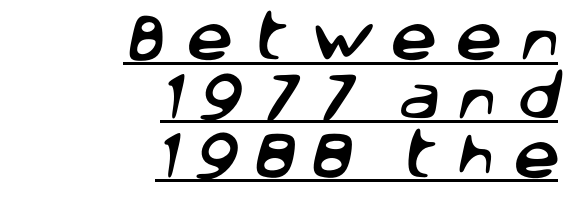
Q: Is the typeface a serif or a sans-serif typeface? A: Sans-serif.
Q: Is the text underlined? A: Yes.
Q: How is the paragraph aligned? A: Right-aligned.
Q: Is the spacing between letters normal or unusually wide? A: Unusually wide.
Q: Is the spacing between lines tight, normal or loose? A: Tight.
Q: Width (condensed, normal, or wide)? A: Normal.
Q: Stroke contrast? A: Low.
Q: x-height? A: Large.
Q: Monospaced? A: No.
